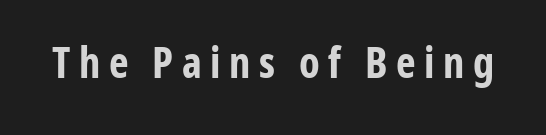
The image shows 42 px bold, condensed sans-serif type, upright; set unusually wide letter spacing (+0.2 em), not underlined; low stroke contrast and a medium x-height.
